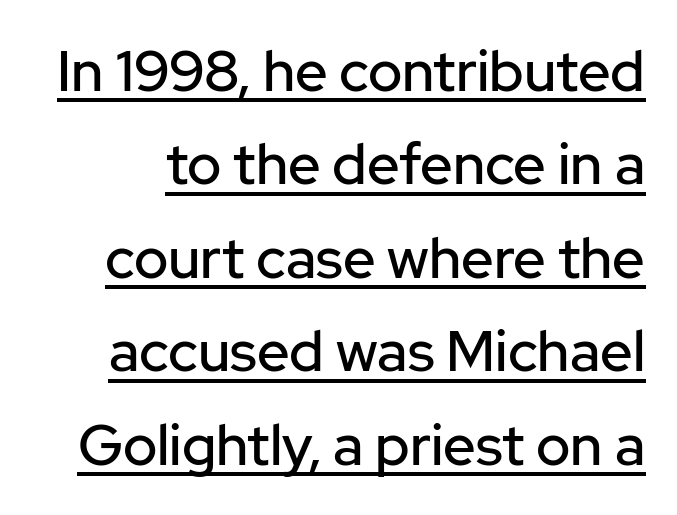
{"serif": "no", "italic": "no", "width": "normal", "stroke_contrast": "low", "x_height": "medium", "monospaced": "no", "underline": "yes", "line_spacing": "normal", "line_spacing_ratio": 1.64, "letter_spacing": "normal", "letter_spacing_em": 0.0, "glyph_px": 57}
